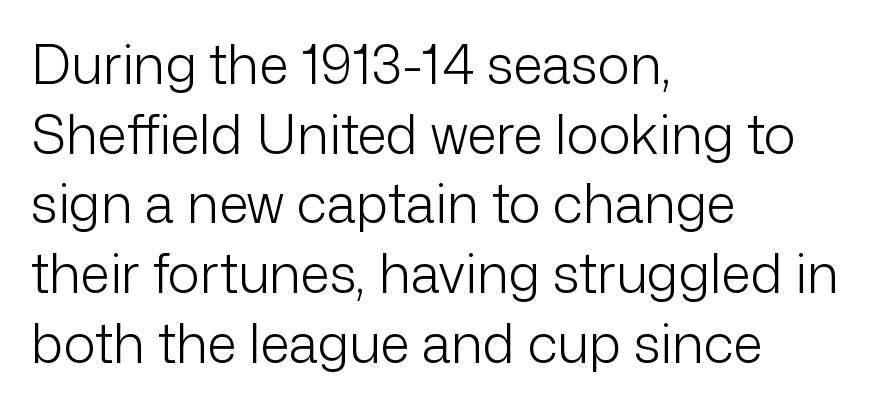
{"serif": "no", "italic": "no", "bold": "no", "weight": "light", "width": "normal", "stroke_contrast": "low", "x_height": "medium", "monospaced": "no", "underline": "no", "align": "left", "line_spacing": "normal", "line_spacing_ratio": 1.29, "letter_spacing": "normal", "letter_spacing_em": 0.0, "glyph_px": 54}
